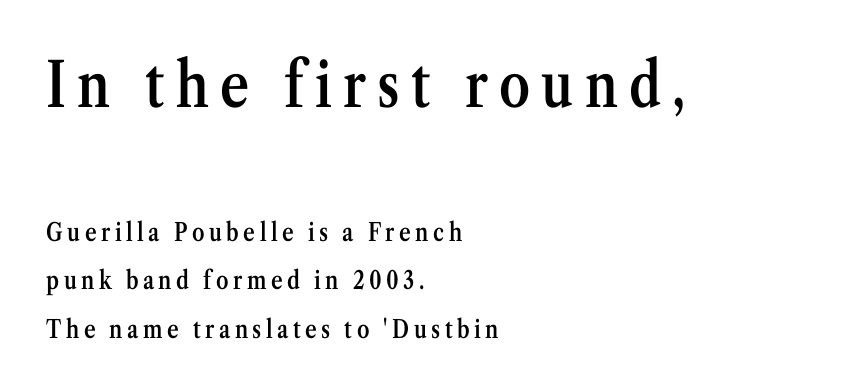
Q: Is the text bold? A: Semi-bold.
Q: Is the text italic (slanted)? A: No, it is upright.
Q: Is the typeface a serif or a sans-serif typeface? A: Serif.
Q: Is the text underlined? A: No.
Q: How is the paragraph aligned? A: Left-aligned.
Q: Is the spacing between lines tight, normal or loose? A: Loose.
Q: Which block of text is set in a larger size, the first (top) or the second (bottom)? A: The first (top) one.
Q: Width (condensed, normal, or wide)? A: Condensed.
Q: Stroke contrast? A: Medium.
Q: x-height? A: Medium.
Q: Monospaced? A: No.
